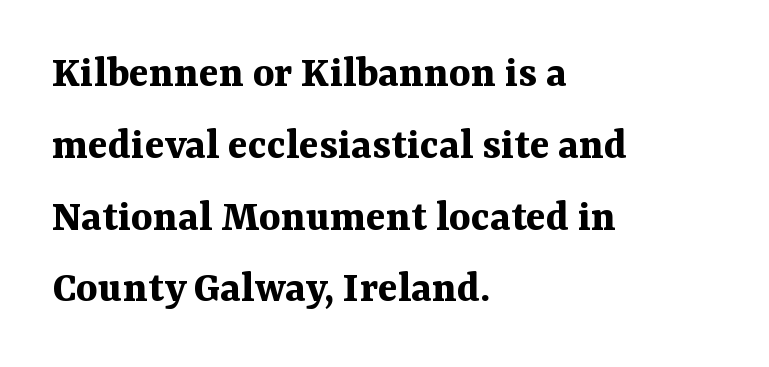
The image shows 46 px bold serif type, upright; set left-aligned, normal line spacing (1.56x), normal letter spacing, not underlined; medium stroke contrast and a medium x-height.
